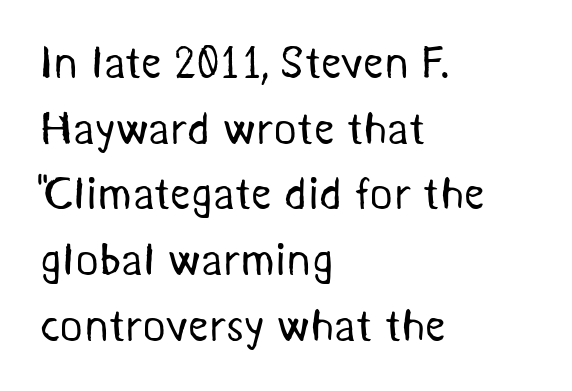
Q: Is the text bold? A: No.
Q: Is the typeface a serif or a sans-serif typeface? A: Sans-serif.
Q: Is the text underlined? A: No.
Q: How is the paragraph aligned? A: Left-aligned.
Q: Is the spacing between letters normal or unusually wide? A: Normal.
Q: Is the spacing between lines tight, normal or loose? A: Normal.
Q: Width (condensed, normal, or wide)? A: Normal.
Q: Stroke contrast? A: Medium.
Q: x-height? A: Medium.
Q: Monospaced? A: No.
